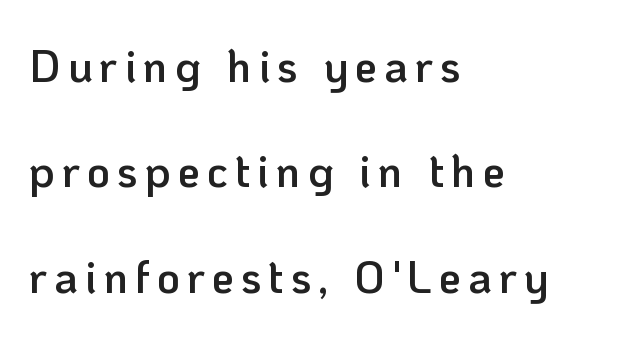
Q: Is the text bold? A: Semi-bold.
Q: Is the text italic (slanted)? A: No, it is upright.
Q: Is the typeface a serif or a sans-serif typeface? A: Sans-serif.
Q: Is the text underlined? A: No.
Q: How is the paragraph aligned? A: Left-aligned.
Q: Is the spacing between lines tight, normal or loose? A: Loose.
Q: Width (condensed, normal, or wide)? A: Normal.
Q: Stroke contrast? A: Low.
Q: x-height? A: Medium.
Q: Monospaced? A: No.
